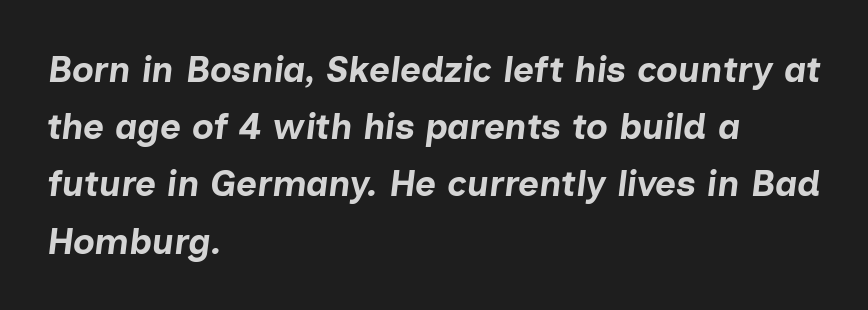
The image shows 36 px bold type, italic (leaning right); set left-aligned, normal line spacing (1.59x), normal letter spacing, not underlined; low stroke contrast and a medium x-height.
